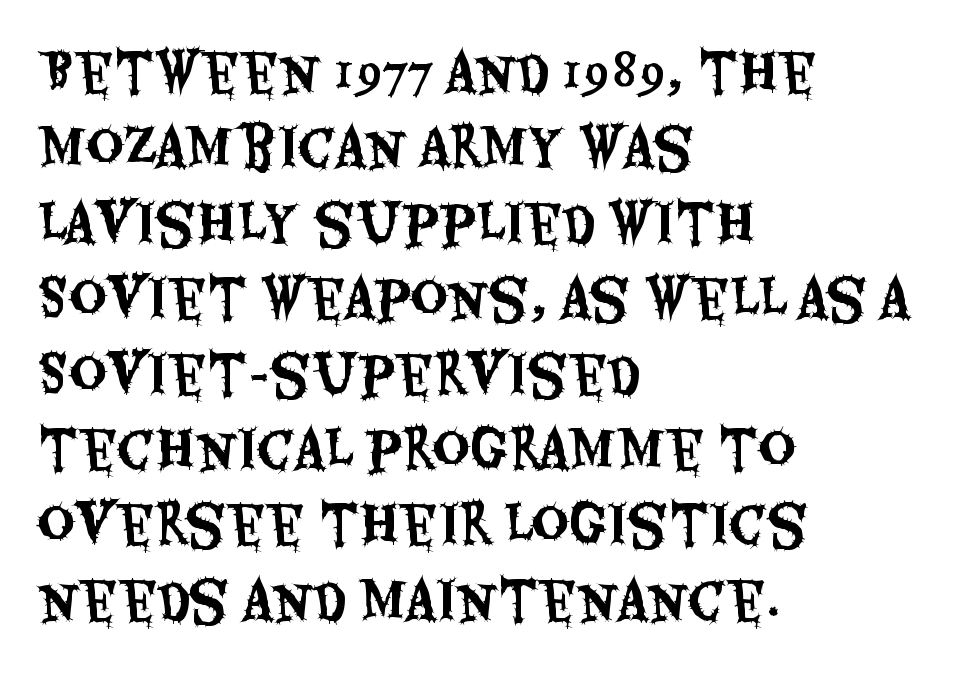
Q: Is the text italic (slanted)? A: No, it is upright.
Q: Is the typeface a serif or a sans-serif typeface? A: Sans-serif.
Q: Is the text underlined? A: No.
Q: How is the paragraph aligned? A: Left-aligned.
Q: Is the spacing between letters normal or unusually wide? A: Normal.
Q: Is the spacing between lines tight, normal or loose? A: Normal.
Q: Width (condensed, normal, or wide)? A: Condensed.
Q: Stroke contrast? A: Medium.
Q: x-height? A: Large.
Q: Monospaced? A: No.
